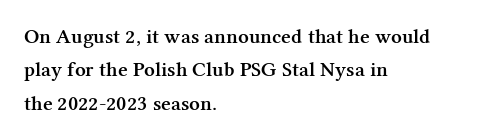
Q: Is the text bold? A: Semi-bold.
Q: Is the text italic (slanted)? A: No, it is upright.
Q: Is the text underlined? A: No.
Q: How is the paragraph aligned? A: Left-aligned.
Q: Is the spacing between letters normal or unusually wide? A: Normal.
Q: Is the spacing between lines tight, normal or loose? A: Normal.
